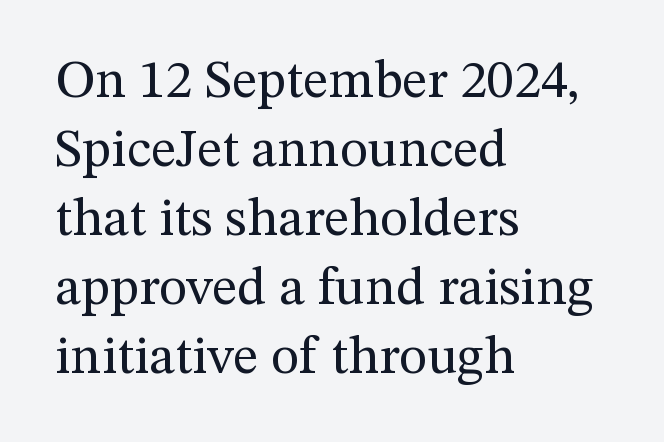
Where is the straight margin? On the left. Letter spacing: default. Proportional: the letters do not fall into vertical columns. The space between consecutive lines is moderate. Notice how the stems are strictly vertical — no italics here. The baseline area is clear.
